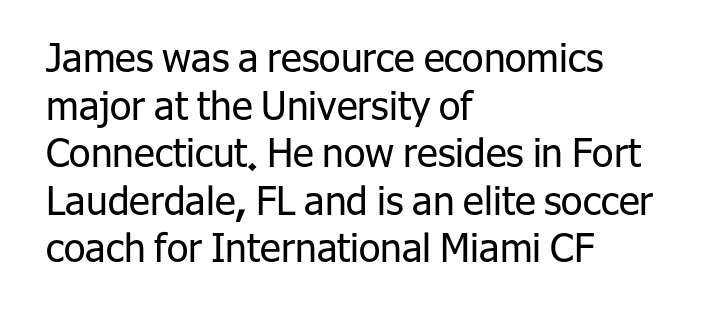
{"serif": "no", "italic": "no", "bold": "no", "weight": "regular", "width": "normal", "stroke_contrast": "low", "x_height": "medium", "monospaced": "no", "underline": "no", "align": "left", "line_spacing_ratio": 1.22, "letter_spacing": "normal", "letter_spacing_em": 0.0, "glyph_px": 39}
